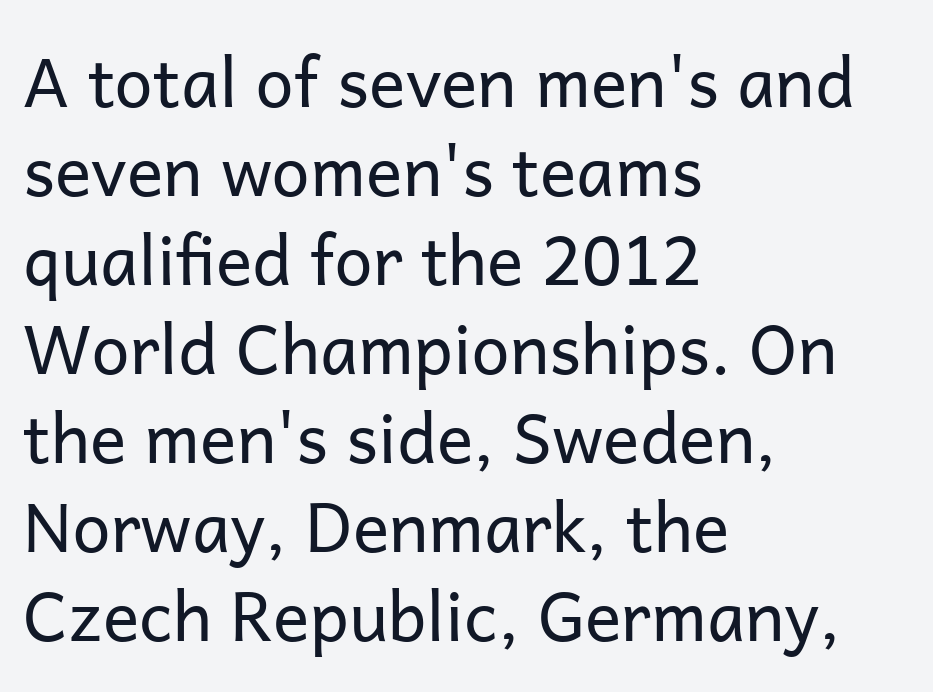
The image shows 68 px regular-weight sans-serif type, upright; set left-aligned, normal line spacing (1.31x), normal letter spacing, not underlined; low stroke contrast and a medium x-height.
